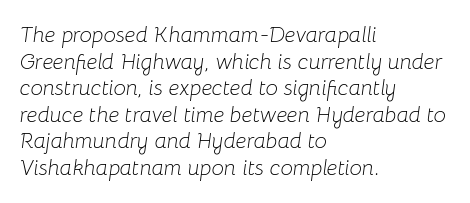
The image shows 22 px text type, italic (leaning right); set left-aligned, line spacing 1.21x, normal letter spacing, not underlined.
